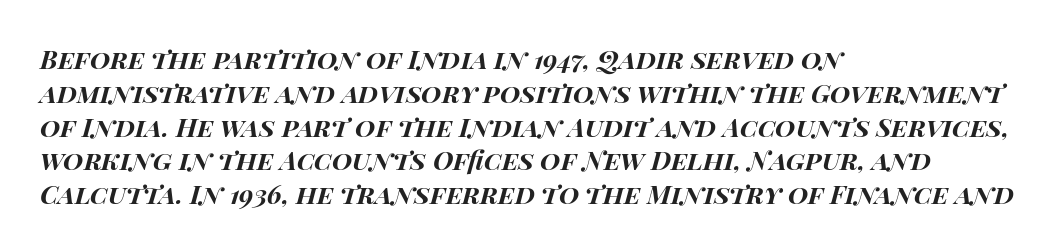
The lines in this sample share a left origin and differ only in where they stop. Each new line begins a customary step beneath the previous one. What stands out about the letter spacing? Nothing — it is the standard amount. Beneath every word, the page is bare. Italic? Definitely — the glyphs are oblique. Strong, thick strokes mark this as bold type.
